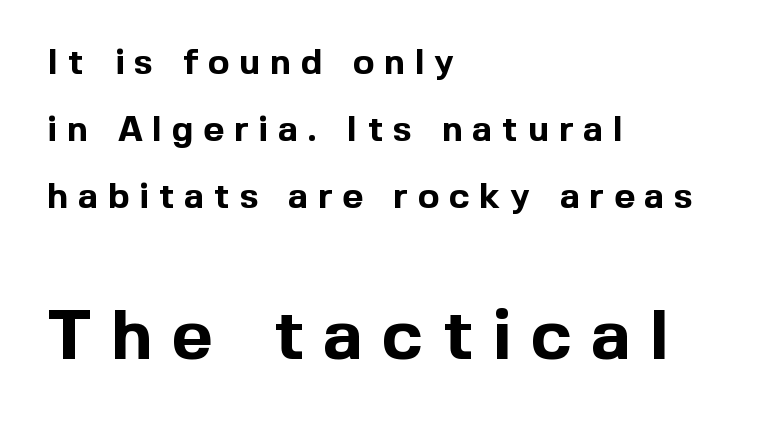
In terms of weight, the rendering is a true, heavy bold. This is roman type, the default non-slanted kind. Loose tracking; the words dissolve into strings of separated letters. The typeface chosen for these lines omits serifs.
